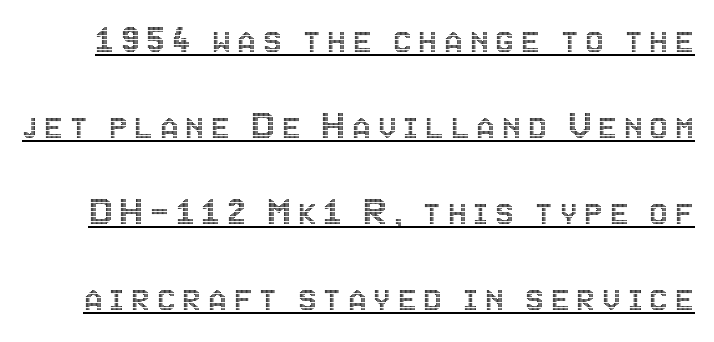
{"italic": "no", "width": "condensed", "x_height": "large", "monospaced": "no", "underline": "yes", "line_spacing": "loose", "line_spacing_ratio": 2.05, "glyph_px": 42}
